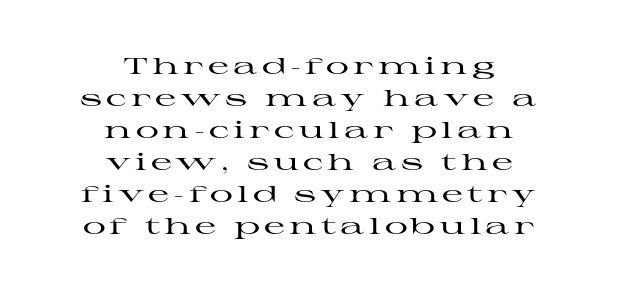
A student would call this center alignment; a typographer would say set centered. The letters stand straight up with perfectly vertical stems. Rule under the text: the space is simply empty. If you measured baseline to baseline, you'd find a middling distance.
